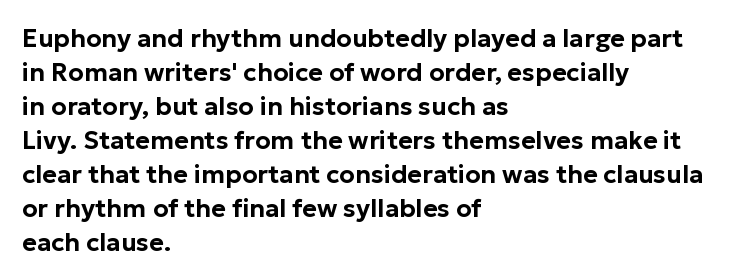
{"italic": "no", "underline": "no", "align": "left", "line_spacing": "normal", "line_spacing_ratio": 1.36, "letter_spacing": "normal", "letter_spacing_em": 0.0, "glyph_px": 25}
